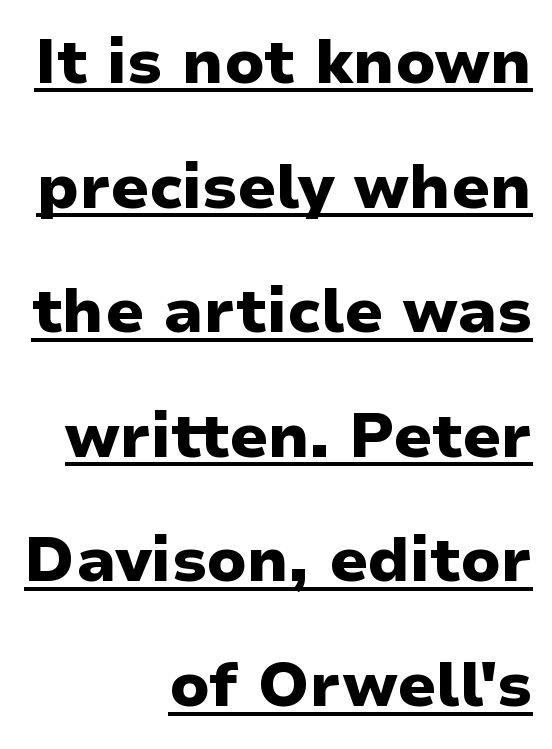
The image shows 62 px heavy sans-serif type, upright; set right-aligned, loose line spacing (2.01x), normal letter spacing, underlined; low stroke contrast and a medium x-height.
